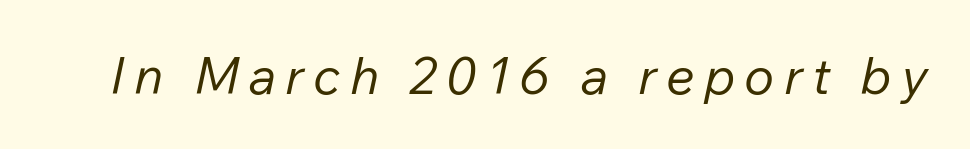
Q: Is the text bold? A: No.
Q: Is the text italic (slanted)? A: Yes, it leans right by about 12 degrees.
Q: Is the text underlined? A: No.
Q: Width (condensed, normal, or wide)? A: Normal.
Q: Stroke contrast? A: Low.
Q: x-height? A: Medium.
Q: Monospaced? A: No.
